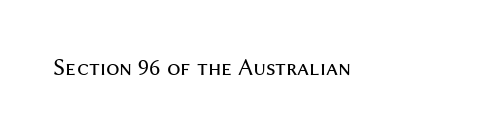
{"italic": "no", "bold": "no", "underline": "no", "letter_spacing": "normal", "letter_spacing_em": 0.0, "glyph_px": 24}
